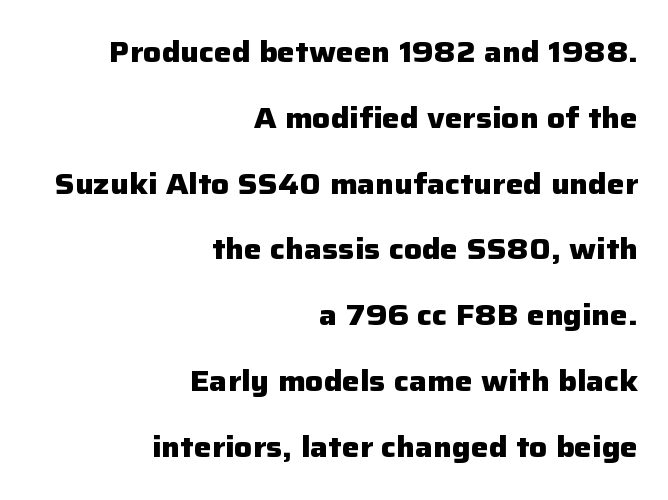
The image shows 28 px heavy sans-serif type, upright; set right-aligned, loose line spacing (2.35x), normal letter spacing, not underlined; low stroke contrast and a medium x-height.
